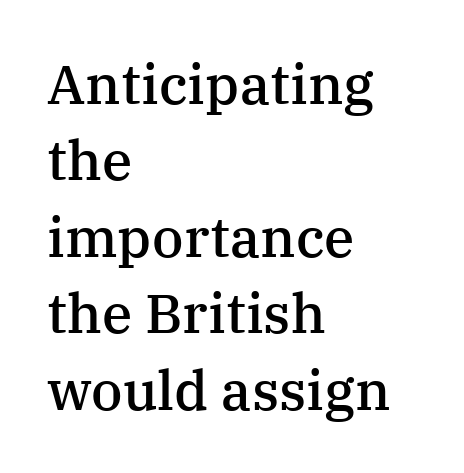
The image shows 55 px semibold serif type, upright; set left-aligned, normal line spacing (1.39x), normal letter spacing, not underlined; medium stroke contrast and a medium x-height.
